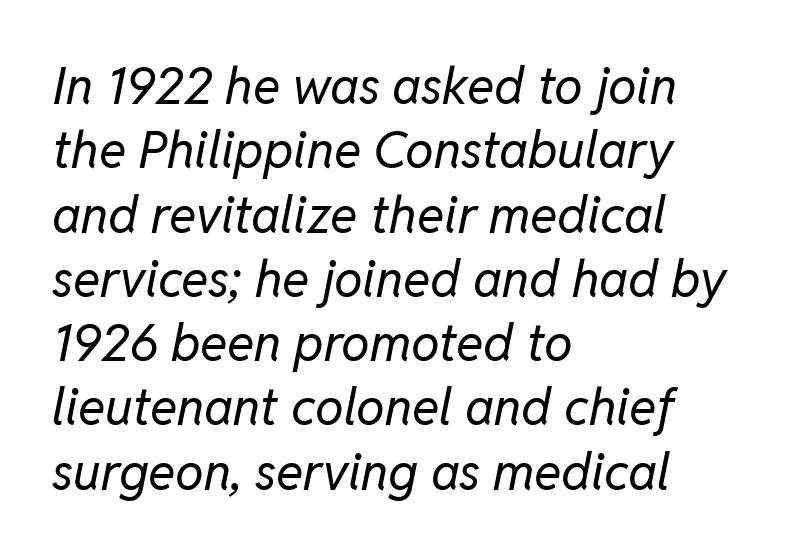
The image shows 51 px regular-weight type, italic (leaning right); set left-aligned, normal line spacing (1.26x), normal letter spacing, not underlined; low stroke contrast and a medium x-height.
